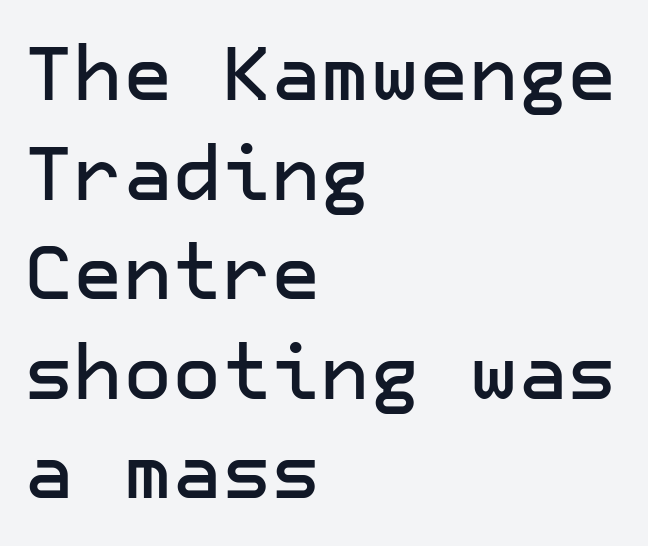
Q: Is the text italic (slanted)? A: No, it is upright.
Q: Is the typeface a serif or a sans-serif typeface? A: Sans-serif.
Q: Is the text underlined? A: No.
Q: How is the paragraph aligned? A: Left-aligned.
Q: Is the spacing between letters normal or unusually wide? A: Normal.
Q: Is the spacing between lines tight, normal or loose? A: Normal.
Q: Width (condensed, normal, or wide)? A: Normal.
Q: Stroke contrast? A: Low.
Q: x-height? A: Medium.
